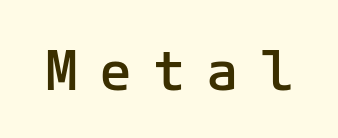
The image shows 55 px semibold sans-serif type, upright, monospaced; set unusually wide letter spacing (+0.38 em), not underlined; low stroke contrast and a medium x-height.
